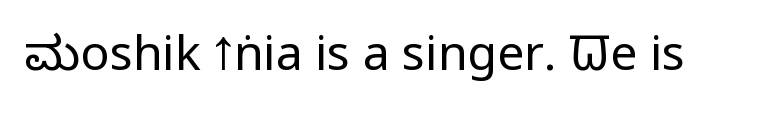
The image shows 48 px regular-weight, condensed sans-serif type, upright; set normal letter spacing, not underlined; low stroke contrast and a large x-height.
